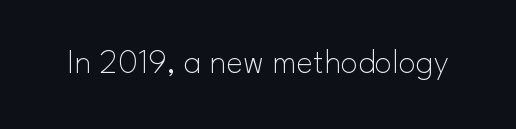
The image shows 35 px thin sans-serif type, upright; set normal letter spacing, not underlined; low stroke contrast and a small x-height.
